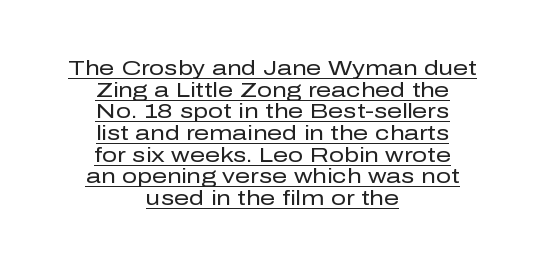
{"italic": "no", "bold": "no", "underline": "yes", "align": "center", "line_spacing": "tight", "line_spacing_ratio": 1.03, "letter_spacing": "normal", "letter_spacing_em": 0.0, "glyph_px": 21}
